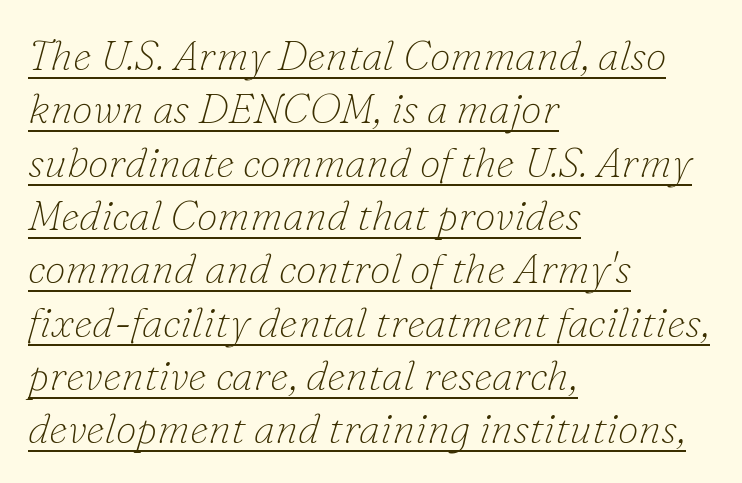
The image shows 42 px thin serif type, italic (leaning right); set left-aligned, normal line spacing (1.27x), normal letter spacing, underlined; low stroke contrast and a small x-height.
